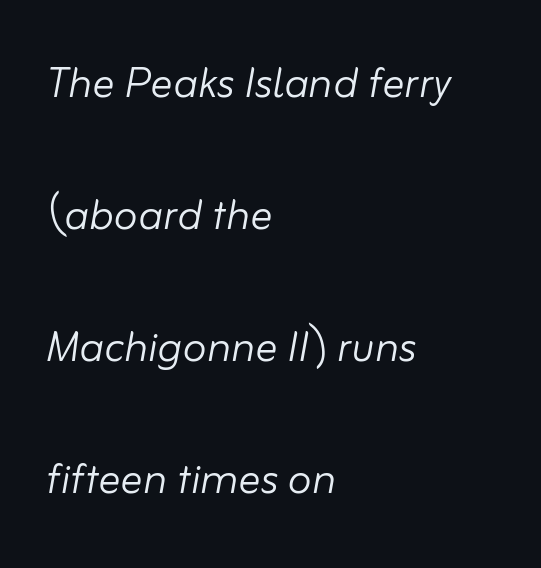
{"italic": "yes", "lean": "right", "slant_degrees": 10, "bold": "no", "weight": "light", "width": "normal", "stroke_contrast": "low", "x_height": "small", "monospaced": "no", "underline": "no", "align": "left", "line_spacing": "loose", "line_spacing_ratio": 2.4, "letter_spacing": "normal", "letter_spacing_em": 0.0, "glyph_px": 55}
